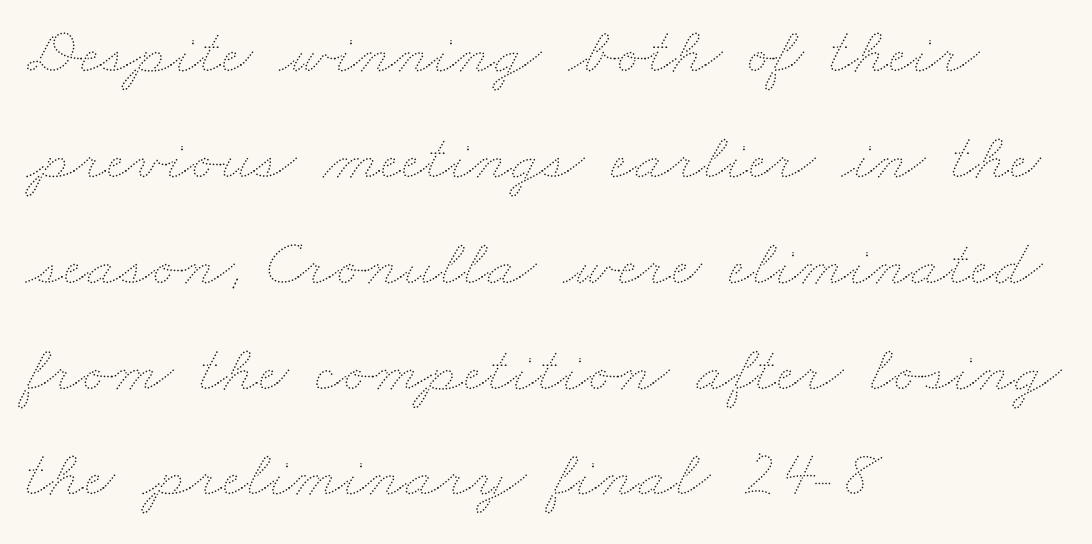
The image shows 67 px thin, wide type; set left-aligned, normal line spacing (1.58x), normal letter spacing, not underlined; medium stroke contrast and a small x-height.
